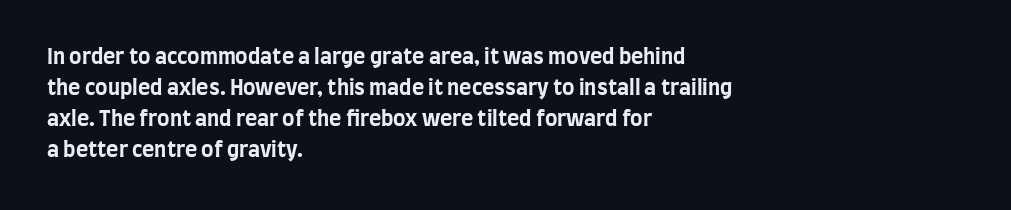
{"italic": "no", "bold": "yes", "underline": "no", "align": "left", "line_spacing": "normal", "line_spacing_ratio": 1.48, "letter_spacing": "normal", "letter_spacing_em": 0.0, "glyph_px": 21}
